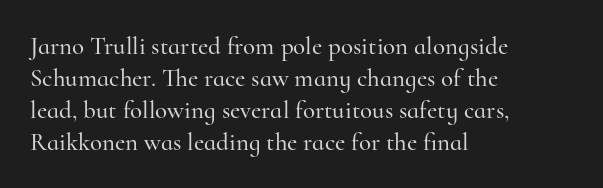
Q: Is the text italic (slanted)? A: No, it is upright.
Q: Is the text underlined? A: No.
Q: How is the paragraph aligned? A: Left-aligned.
Q: Is the spacing between letters normal or unusually wide? A: Normal.
Q: Is the spacing between lines tight, normal or loose? A: Normal.
